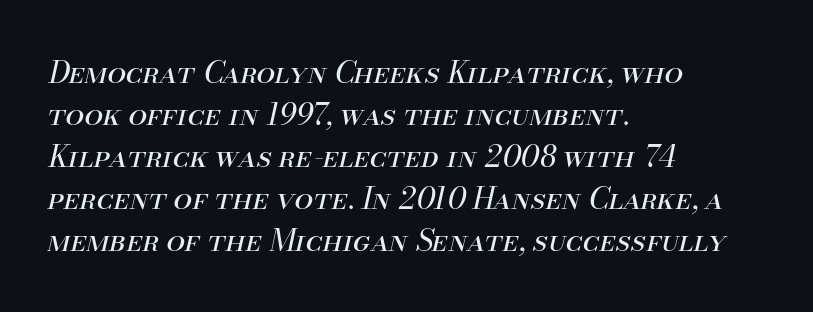
The image shows 30 px regular-weight type, italic (leaning right); set left-aligned, normal line spacing (1.4x), normal letter spacing, not underlined; medium stroke contrast and a small x-height.
